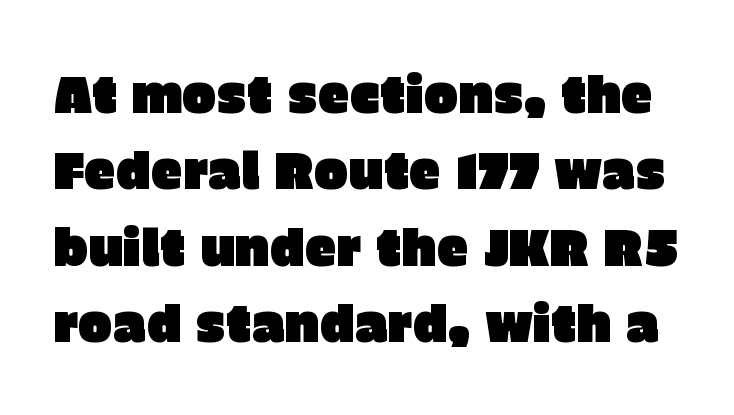
{"serif": "no", "italic": "no", "width": "normal", "stroke_contrast": "low", "x_height": "large", "monospaced": "no", "underline": "no", "line_spacing": "normal", "line_spacing_ratio": 1.5, "letter_spacing": "normal", "letter_spacing_em": 0.0, "glyph_px": 51}
